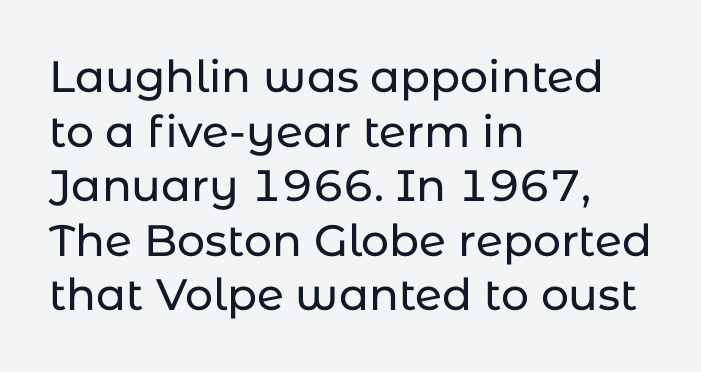
Q: Is the text italic (slanted)? A: No, it is upright.
Q: Is the typeface a serif or a sans-serif typeface? A: Sans-serif.
Q: Is the text underlined? A: No.
Q: How is the paragraph aligned? A: Left-aligned.
Q: Is the spacing between letters normal or unusually wide? A: Normal.
Q: Width (condensed, normal, or wide)? A: Normal.
Q: Stroke contrast? A: Low.
Q: x-height? A: Medium.
Q: Monospaced? A: No.
